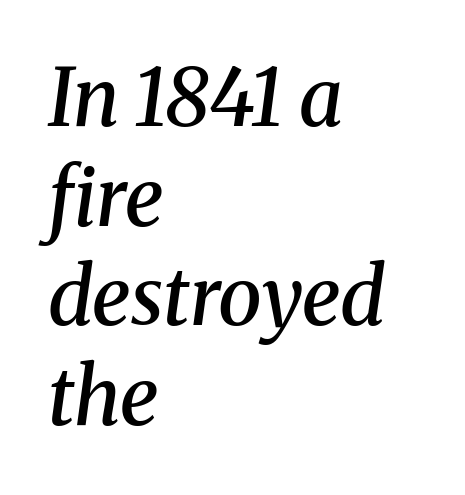
Is there much room between lines? A standard amount, neither cramped nor airy. The glyphs have the mass of a demibold cut, below bold. A typesetter would mark this as italic. The gap between lines stays unmarked. What kind of face is this? One with serifs. Here the glyphs are tracked normally, forming tight word shapes.
